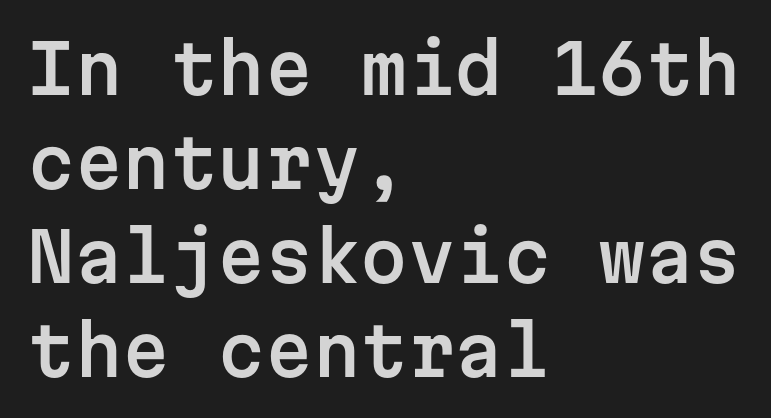
{"serif": "no", "italic": "no", "width": "normal", "stroke_contrast": "low", "x_height": "medium", "monospaced": "yes", "underline": "no", "align": "left", "line_spacing": "normal", "line_spacing_ratio": 1.38, "letter_spacing": "normal", "letter_spacing_em": 0.0, "glyph_px": 68}
